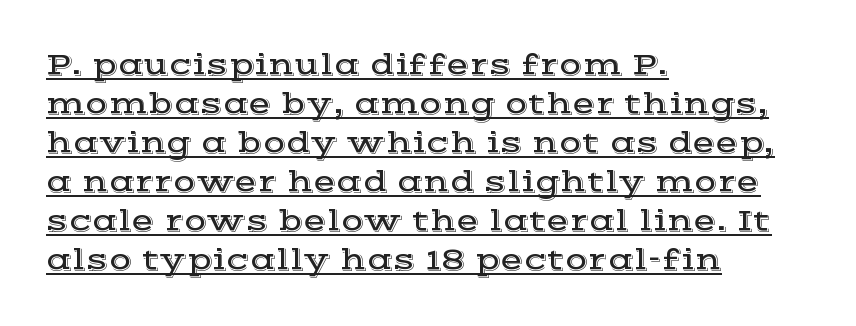
{"serif": "yes", "italic": "no", "width": "wide", "x_height": "medium", "monospaced": "no", "underline": "yes", "align": "left", "line_spacing": "normal", "line_spacing_ratio": 1.3, "letter_spacing": "normal", "letter_spacing_em": 0.0, "glyph_px": 30}
